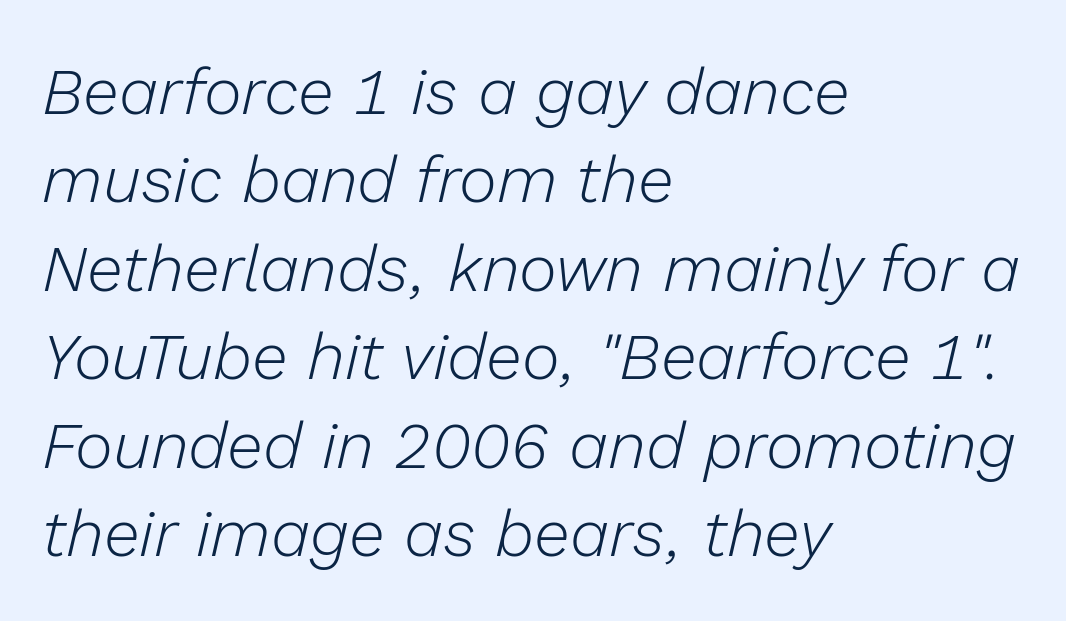
The image shows 65 px light type, italic (leaning right); set left-aligned, normal line spacing (1.36x), normal letter spacing, not underlined; low stroke contrast and a medium x-height.
